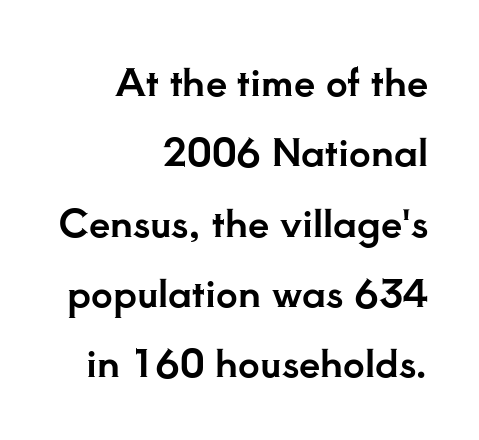
{"serif": "yes", "italic": "no", "width": "normal", "stroke_contrast": "low", "x_height": "small", "monospaced": "no", "underline": "no", "align": "right", "line_spacing_ratio": 1.85, "letter_spacing": "normal", "letter_spacing_em": 0.0, "glyph_px": 38}
